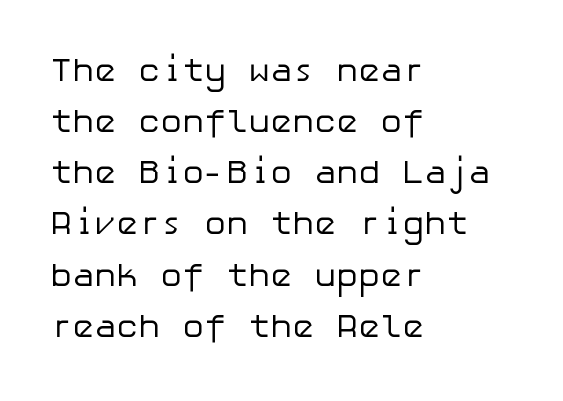
The image shows 33 px regular-weight sans-serif type, upright; set left-aligned, normal line spacing (1.55x), normal letter spacing, not underlined; low stroke contrast and a medium x-height.
